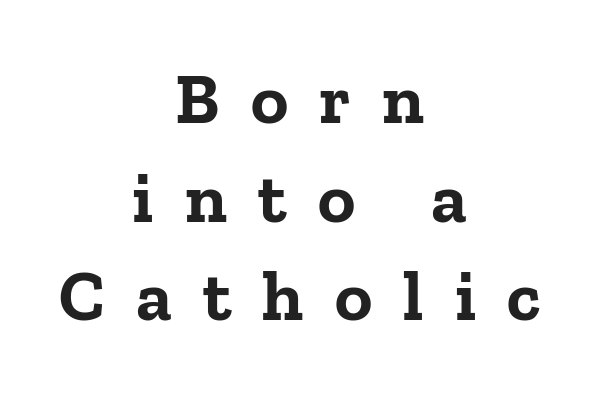
{"serif": "yes", "italic": "no", "bold": "yes", "weight": "bold", "width": "normal", "stroke_contrast": "low", "x_height": "medium", "monospaced": "no", "underline": "no", "align": "center", "line_spacing": "normal", "line_spacing_ratio": 1.39, "letter_spacing": "wide", "letter_spacing_em": 0.44, "glyph_px": 71}
